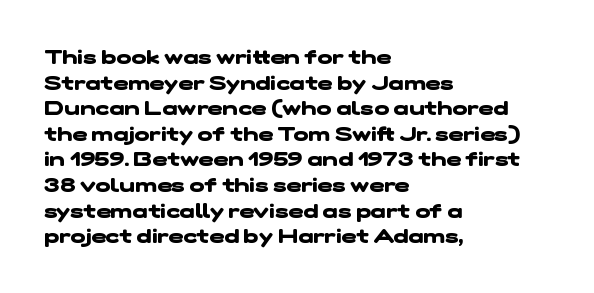
Check under the words: just untouched page. Each word holds together tightly as a unit, with standard inter-letter gaps. Its strokes are broad and dark, the hallmark of bold type. The designer left line spacing at the default. The passage is arranged the way most books set body copy — flush left.
